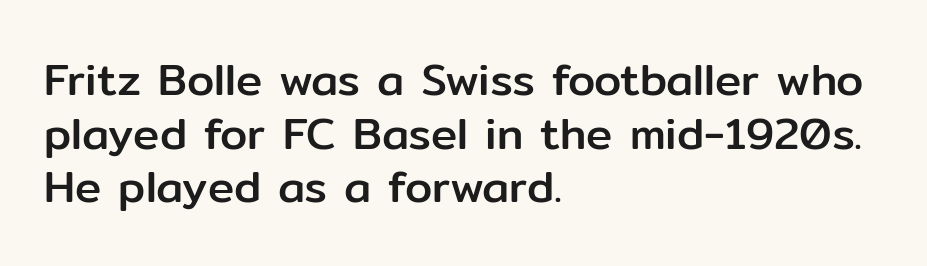
Here the glyphs are tracked normally, forming tight word shapes. The words here are not underlined. The font's upright variant was chosen for this text. Font category for this specimen: sans-serif.
